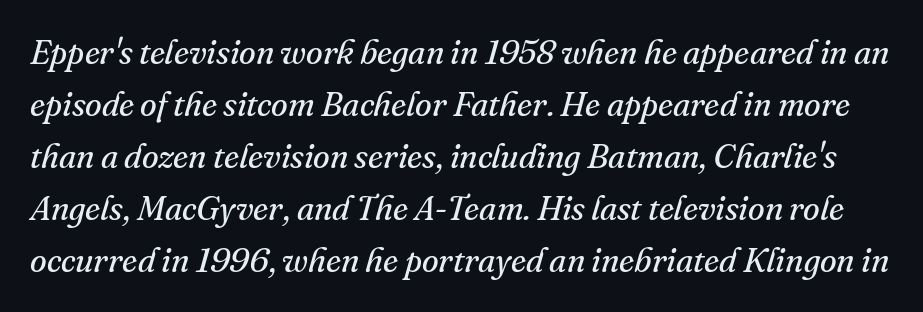
Q: Is the text bold? A: No.
Q: Is the text italic (slanted)? A: Yes, it leans right by about 16 degrees.
Q: Is the typeface a serif or a sans-serif typeface? A: Serif.
Q: Is the text underlined? A: No.
Q: Is the spacing between letters normal or unusually wide? A: Normal.
Q: Is the spacing between lines tight, normal or loose? A: Normal.
Q: Width (condensed, normal, or wide)? A: Normal.
Q: Stroke contrast? A: Medium.
Q: x-height? A: Small.
Q: Monospaced? A: No.
